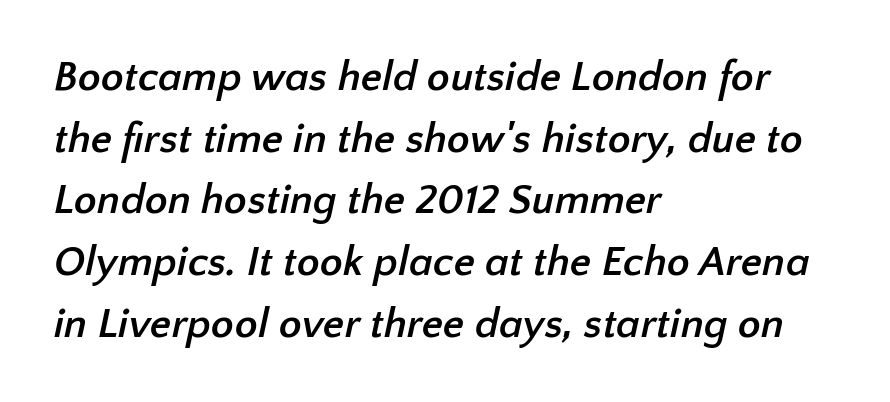
Q: Is the text bold? A: Yes.
Q: Is the typeface a serif or a sans-serif typeface? A: Sans-serif.
Q: Is the text underlined? A: No.
Q: How is the paragraph aligned? A: Left-aligned.
Q: Is the spacing between letters normal or unusually wide? A: Normal.
Q: Is the spacing between lines tight, normal or loose? A: Normal.
Q: Width (condensed, normal, or wide)? A: Normal.
Q: Stroke contrast? A: Low.
Q: x-height? A: Medium.
Q: Monospaced? A: No.
